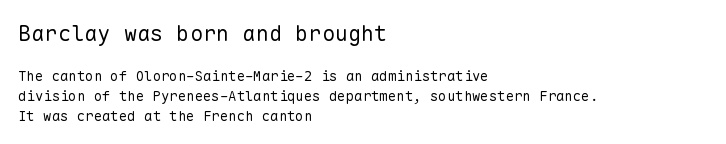
{"italic": "no", "bold": "no", "underline": "no", "align": "left", "line_spacing": "normal", "line_spacing_ratio": 1.4, "letter_spacing": "normal", "letter_spacing_em": 0.0, "larger_block": "first", "size_ratio": 1.57, "glyph_px": 22}
